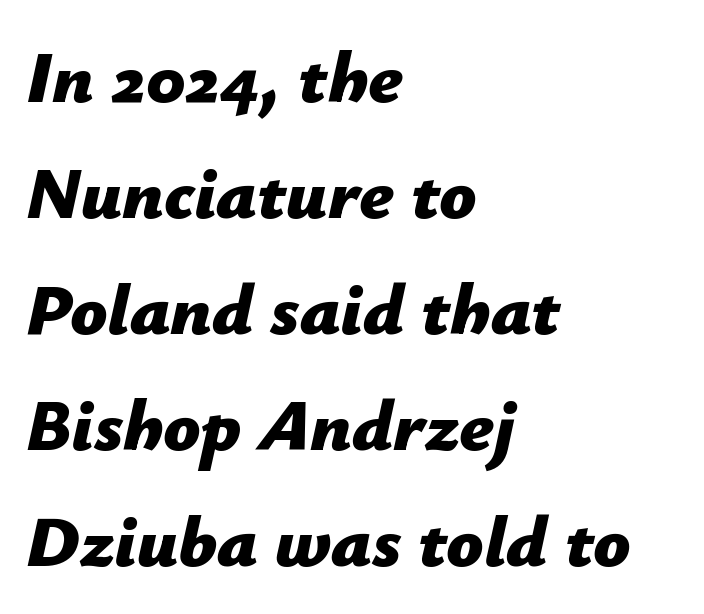
The image shows 73 px bold type, italic (leaning right); set left-aligned, normal line spacing (1.59x), normal letter spacing, not underlined; low stroke contrast and a medium x-height.
